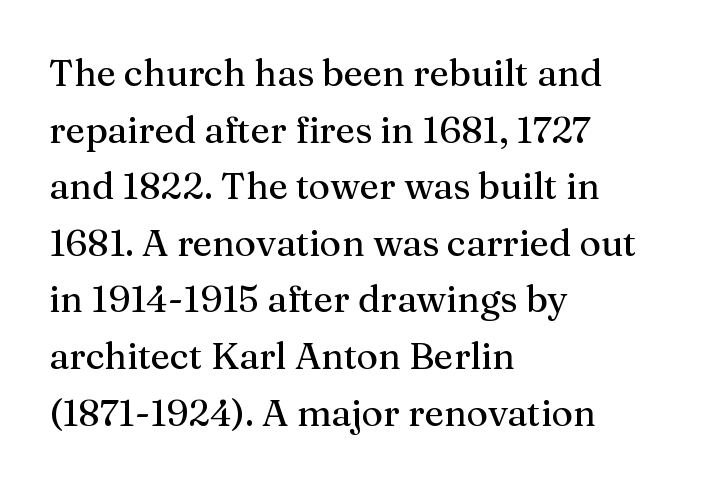
Q: Is the text italic (slanted)? A: No, it is upright.
Q: Is the typeface a serif or a sans-serif typeface? A: Serif.
Q: Is the text underlined? A: No.
Q: How is the paragraph aligned? A: Left-aligned.
Q: Is the spacing between letters normal or unusually wide? A: Normal.
Q: Is the spacing between lines tight, normal or loose? A: Normal.
Q: Width (condensed, normal, or wide)? A: Normal.
Q: Stroke contrast? A: Medium.
Q: x-height? A: Medium.
Q: Monospaced? A: No.
